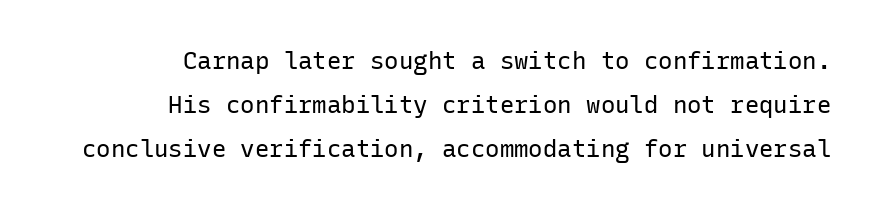
Q: Is the text bold? A: No.
Q: Is the text italic (slanted)? A: No, it is upright.
Q: Is the text underlined? A: No.
Q: How is the paragraph aligned? A: Right-aligned.
Q: Is the spacing between letters normal or unusually wide? A: Normal.
